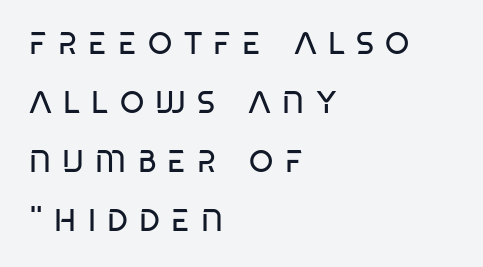
The image shows 31 px regular-weight, condensed sans-serif type; set left-aligned, loose line spacing (1.9x), unusually wide letter spacing (+0.36 em), not underlined; low stroke contrast and a large x-height.
